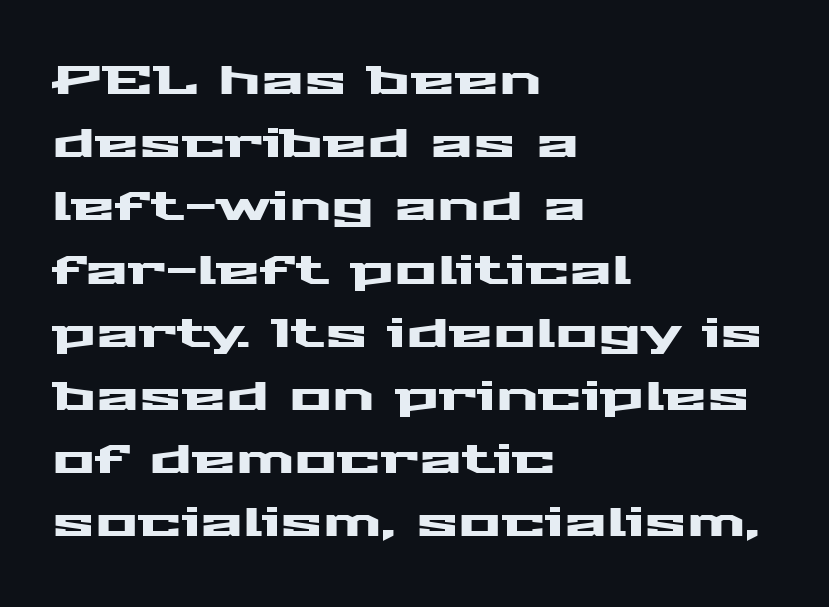
The image shows 40 px wide sans-serif type, upright; set left-aligned, normal line spacing (1.58x), normal letter spacing, not underlined; medium stroke contrast and a medium x-height.
